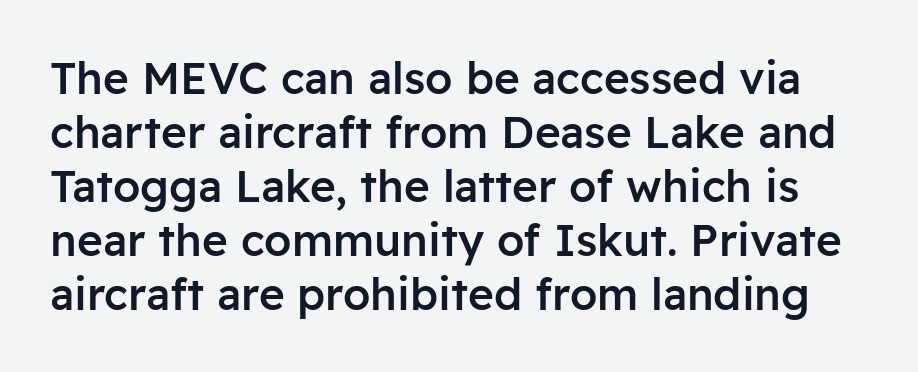
{"serif": "no", "italic": "no", "bold": "semi", "weight": "semibold", "width": "normal", "stroke_contrast": "low", "x_height": "medium", "monospaced": "no", "underline": "no", "line_spacing_ratio": 1.23, "letter_spacing": "normal", "letter_spacing_em": 0.0, "glyph_px": 44}
